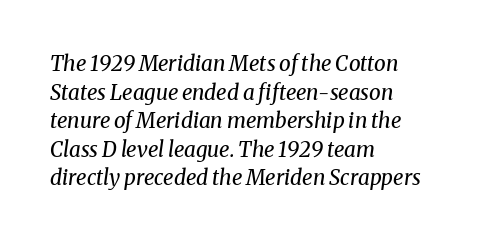
{"italic": "yes", "lean": "right", "slant_degrees": 8, "bold": "no", "underline": "no", "align": "left", "line_spacing": "normal", "line_spacing_ratio": 1.36, "letter_spacing": "normal", "letter_spacing_em": 0.0, "glyph_px": 21}
